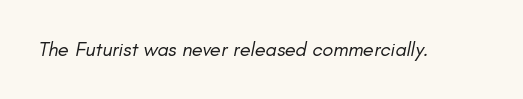
{"italic": "yes", "lean": "right", "slant_degrees": 11, "bold": "no", "underline": "no", "letter_spacing": "normal", "letter_spacing_em": 0.0, "glyph_px": 20}
